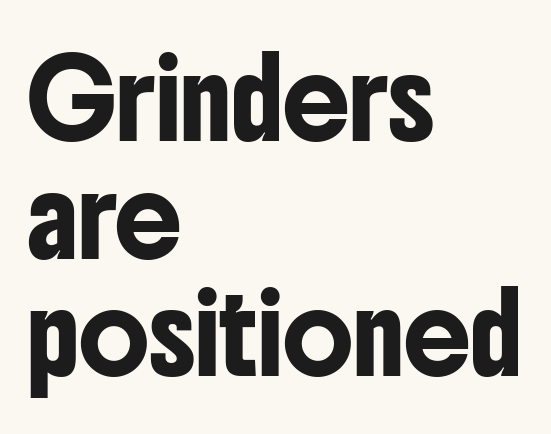
Line spacing here is normal. Here the designer chose a conventional face with non-uniform glyph widths. Regarding serifs, this sample does without them. Observe the ordinary spacing: letters are neighbours, not strangers. The rag falls on the right side of this text block.
